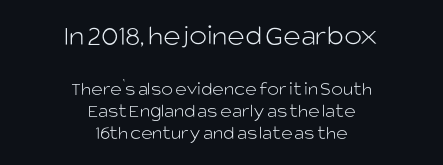
A typesetter would call this zero additional tracking. Every stem runs plumb, perpendicular to the baseline. Stems and bowls with no extra thickness — not bold. These lines are rendered in a variable-pitch font. Vertically, the passage feels compressed, each row crowding the next.
